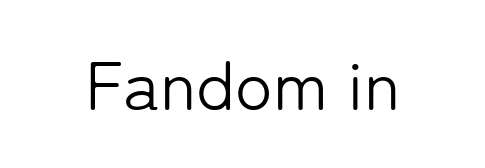
Weight: in the light-to-regular range. Quick note: underline off. The axis of the letterforms is exactly vertical. Think of a printed novel: that variable character pitch is what you see here. Check where the strokes stop: nothing finishes them off — pure sans. The line texture is even and compact thanks to regular tracking.
